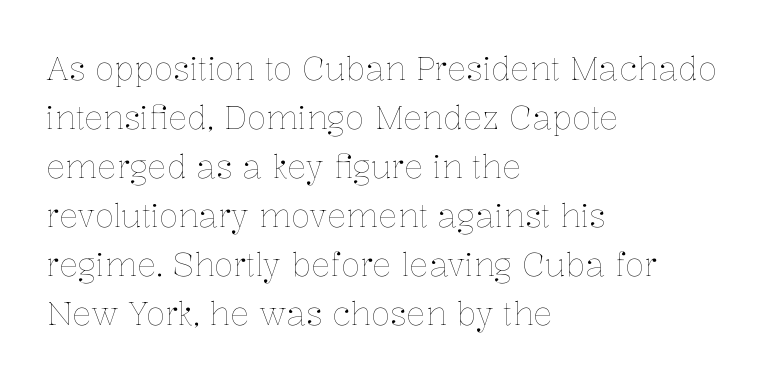
The image shows 32 px thin type, upright; set left-aligned, normal line spacing (1.53x), normal letter spacing, not underlined; low stroke contrast and a medium x-height.
